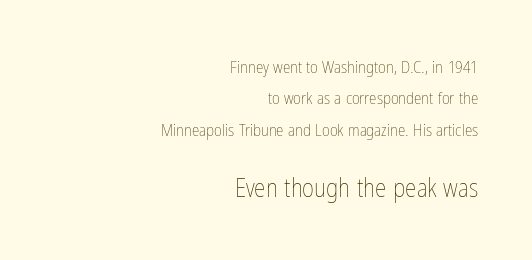
The image shows 26 px text type, upright; set right-aligned, line spacing 1.85x, normal letter spacing, not underlined; the second (bottom) block is 1.53x larger.
